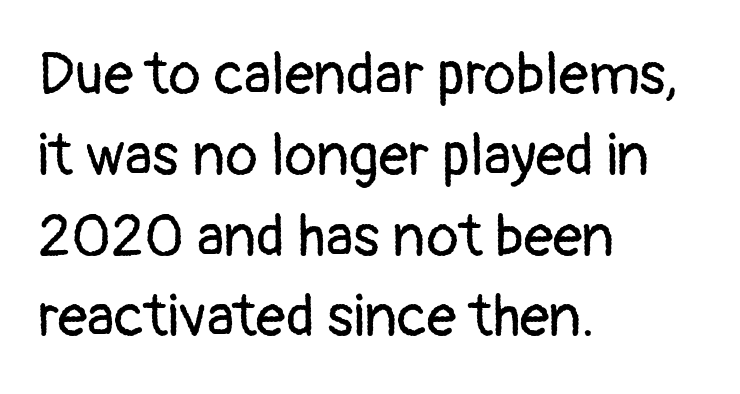
Q: Is the text bold? A: No.
Q: Is the text italic (slanted)? A: No, it is upright.
Q: Is the typeface a serif or a sans-serif typeface? A: Sans-serif.
Q: Is the text underlined? A: No.
Q: How is the paragraph aligned? A: Left-aligned.
Q: Is the spacing between letters normal or unusually wide? A: Normal.
Q: Is the spacing between lines tight, normal or loose? A: Normal.
Q: Width (condensed, normal, or wide)? A: Normal.
Q: Stroke contrast? A: Low.
Q: x-height? A: Medium.
Q: Monospaced? A: No.
